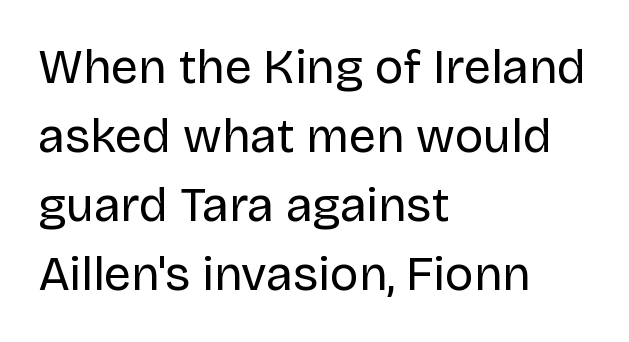
Characters remain perfectly vertical along every line. The paragraph shown leans on its left margin. Clear beneath every line of the passage. The block of text has a typical density, with ordinary space between rows. A typesetter would call this zero additional tracking. Note the varied advance widths — an 'i' is clearly narrower than an 'm'.
